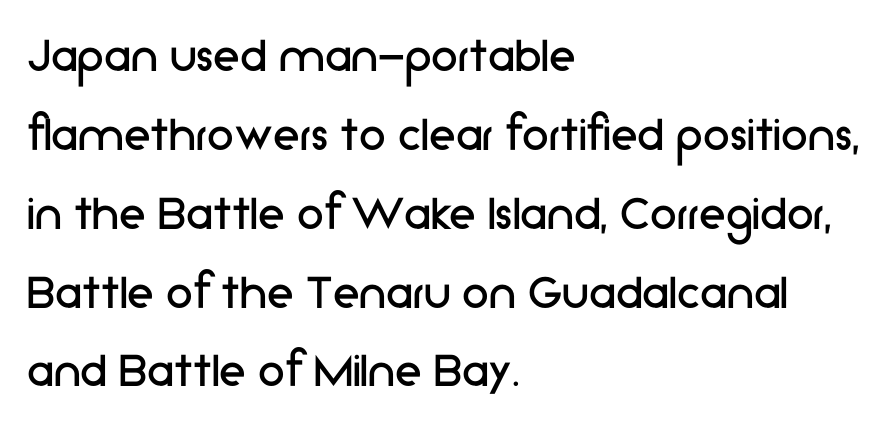
The image shows 54 px regular-weight sans-serif type, upright; set left-aligned, normal line spacing (1.46x), normal letter spacing, not underlined; low stroke contrast and a medium x-height.
